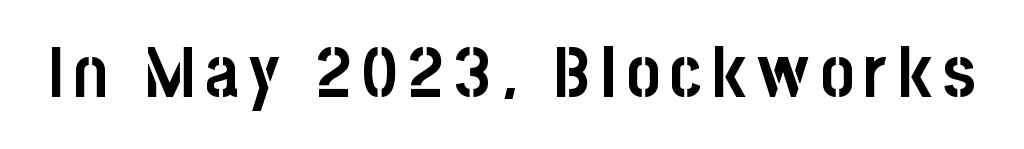
{"serif": "no", "italic": "no", "bold": "yes", "weight": "semibold", "width": "condensed", "stroke_contrast": "low", "x_height": "large", "monospaced": "no", "underline": "no", "glyph_px": 72}
